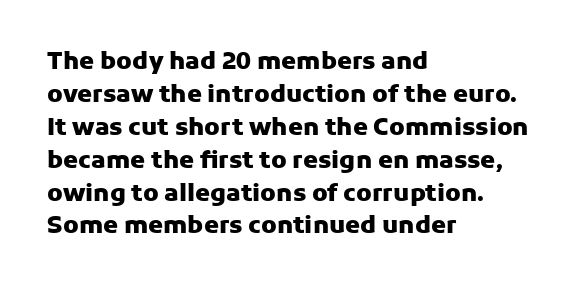
The tracking reads as untouched default to a designer's eye. Check the space under the baseline: it is left empty. The letters stand straight up with perfectly vertical stems. Each line starts at the same left margin while the right side varies. Weight check: bold — yes, fully. These lines sit exactly where default settings would place them.
